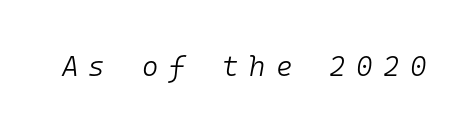
A typesetter would call this heavily tracked-out type. The glyphs look as if they've been sheared to an angle. You could count columns in this text — the font is strictly monospaced. Bold? No — there's no thickening of the strokes. The space directly below the letters is spotless.
